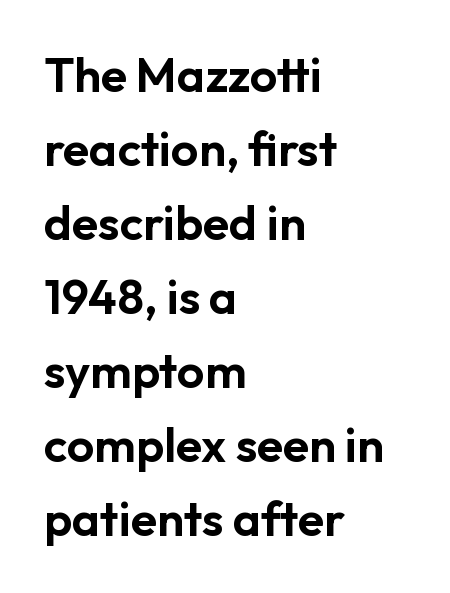
The image shows 48 px sans-serif type, upright; set left-aligned, normal line spacing (1.54x), normal letter spacing, not underlined; low stroke contrast and a medium x-height.
